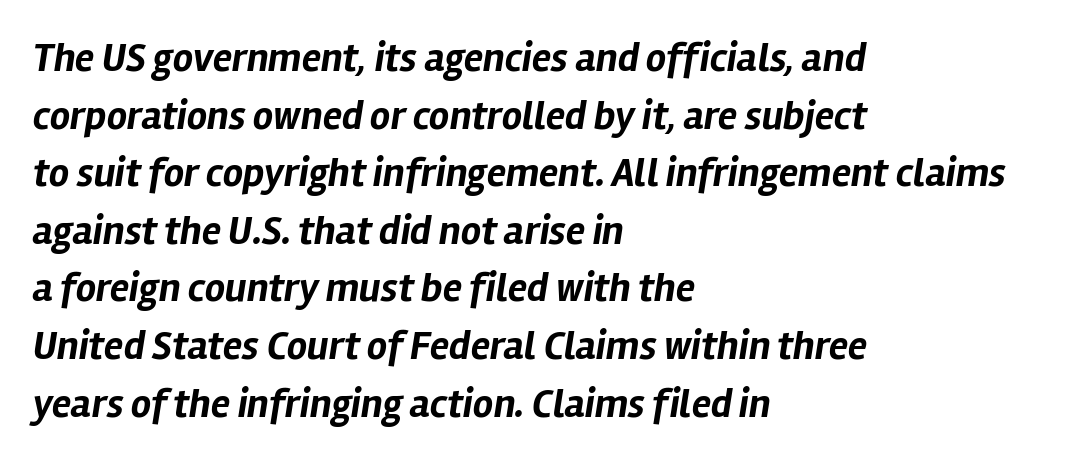
Q: Is the text bold? A: Yes.
Q: Is the text italic (slanted)? A: Yes, it leans right by about 12 degrees.
Q: Is the text underlined? A: No.
Q: How is the paragraph aligned? A: Left-aligned.
Q: Is the spacing between letters normal or unusually wide? A: Normal.
Q: Is the spacing between lines tight, normal or loose? A: Normal.
Q: Width (condensed, normal, or wide)? A: Normal.
Q: Stroke contrast? A: Low.
Q: x-height? A: Medium.
Q: Monospaced? A: No.
